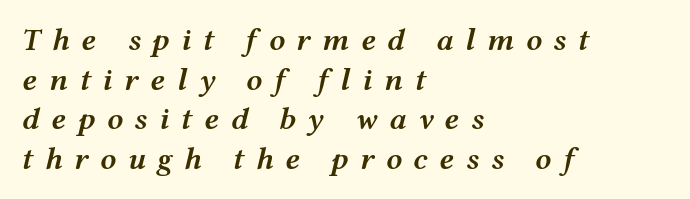
Q: Is the text bold? A: Semi-bold.
Q: Is the text italic (slanted)? A: Yes, it leans right by about 12 degrees.
Q: Is the text underlined? A: No.
Q: How is the paragraph aligned? A: Left-aligned.
Q: Is the spacing between letters normal or unusually wide? A: Unusually wide.
Q: Width (condensed, normal, or wide)? A: Wide.
Q: Stroke contrast? A: Medium.
Q: x-height? A: Medium.
Q: Monospaced? A: No.
